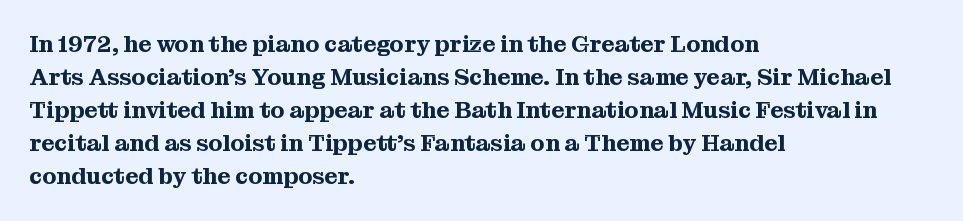
{"italic": "no", "underline": "no", "align": "left", "line_spacing": "normal", "line_spacing_ratio": 1.44, "letter_spacing": "normal", "letter_spacing_em": 0.0, "glyph_px": 23}
